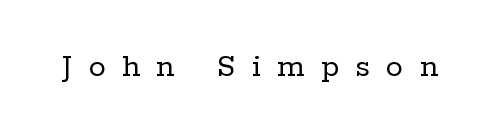
Q: Is the text bold? A: No.
Q: Is the text italic (slanted)? A: No, it is upright.
Q: Is the typeface a serif or a sans-serif typeface? A: Serif.
Q: Is the text underlined? A: No.
Q: Is the spacing between letters normal or unusually wide? A: Unusually wide.
Q: Width (condensed, normal, or wide)? A: Normal.
Q: Stroke contrast? A: Low.
Q: x-height? A: Medium.
Q: Monospaced? A: No.
